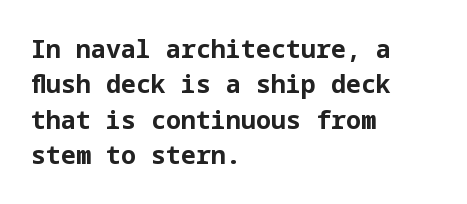
The image shows 25 px bold type, upright; set left-aligned, normal line spacing (1.42x), normal letter spacing, not underlined.
